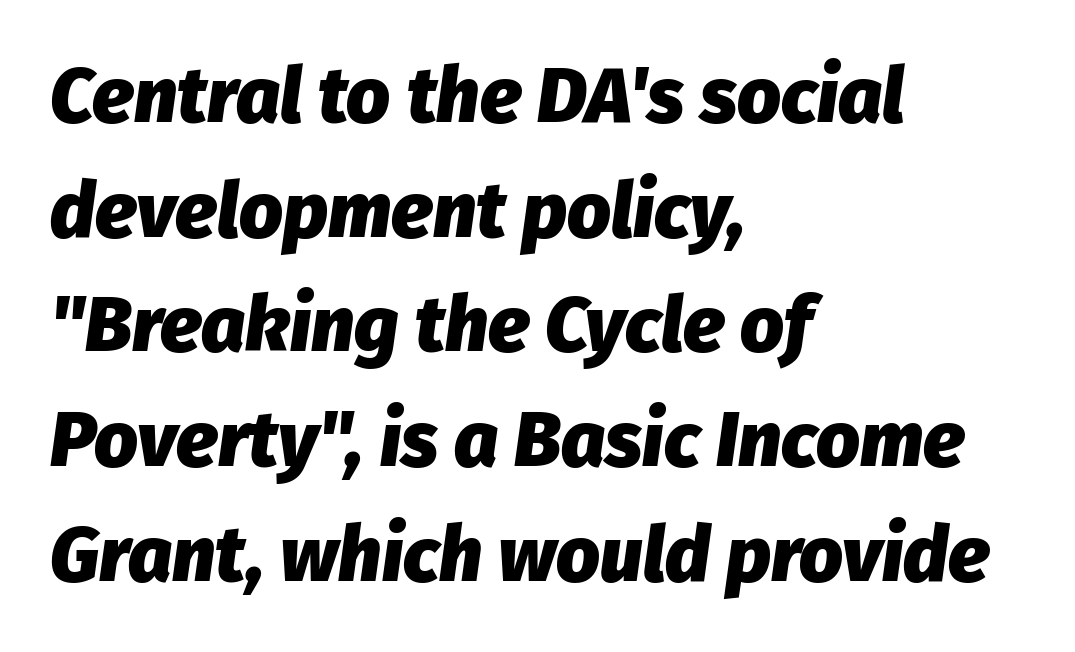
Summary of vertical rhythm: regular, with standard interline spacing. This sample is left-justified, so line endings fall wherever the words run out. Standard letterfit; no display-style spreading of the glyphs. Anything drawn beneath the words? Only blank space.
